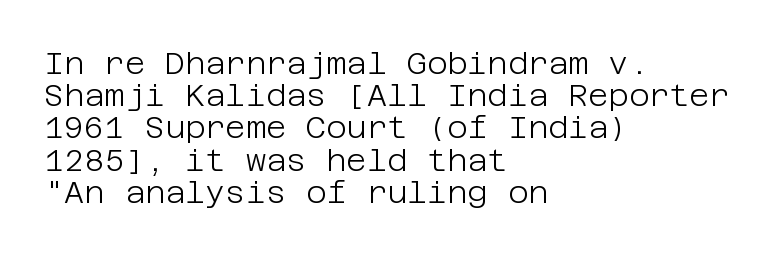
Just letters on the line, the space beneath them empty. The passage shown is typeset with a sans-serif family. Alignment: flush left. Line spacing here is tight. The face looks like a standard text weight, possibly lighter. A typesetter would mark this as roman, not italic.
